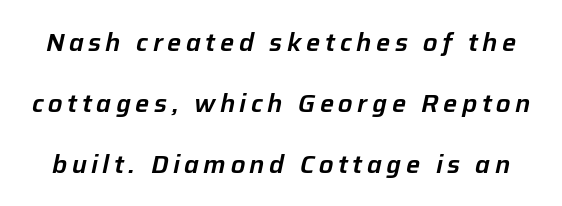
{"italic": "yes", "lean": "right", "slant_degrees": 12, "underline": "no", "line_spacing": "loose", "line_spacing_ratio": 2.44, "glyph_px": 25}
